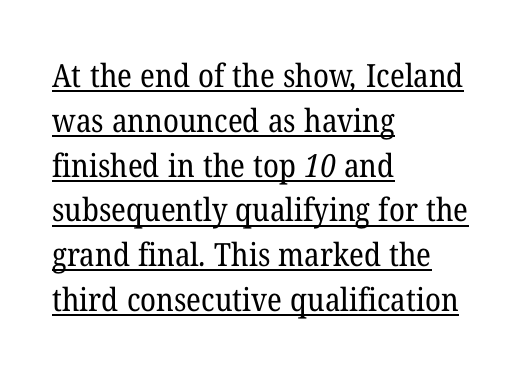
What stands out about the letter spacing? Nothing — it is the standard amount. All the whitespace from short lines collects on the right. The font family rendered here belongs to the serif group. Check the space under the baseline: a stroke is drawn there. Varying glyph widths throughout — classic text-font behaviour.
